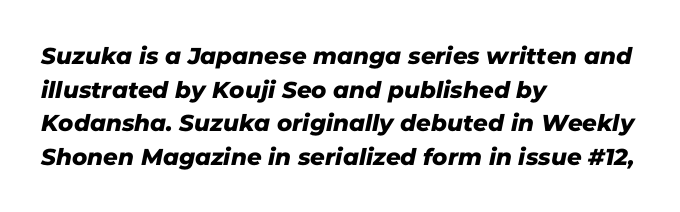
Look at the tracking — it's just the regular setting, nothing added. Any mark beneath the type? The region is blank. Does the copy run flush right? No — it runs flush left. One glance says typical: line gaps are just what's usual.
